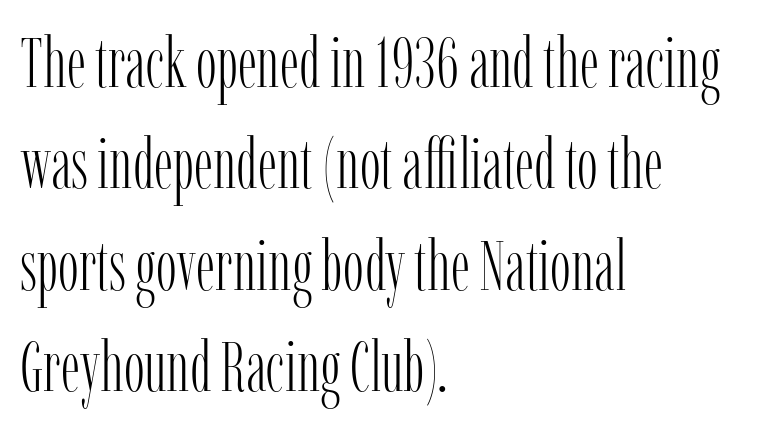
When letters stand straight like this, we call the style roman or upright. The block of text has a typical density, with ordinary space between rows. Short note: letters normally spaced. Typographically, this falls in the serif category. Underline: absent. Each stroke keeps to a modest, everyday thickness or less.
